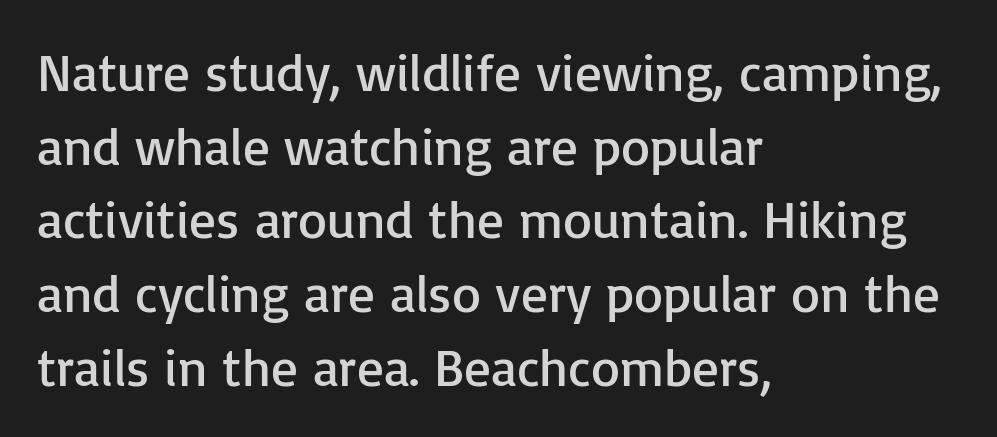
All the whitespace from short lines collects on the right. In terms of leading, this rendering sits right in the middle. Posture: straight, roman, zero tilt. Beneath every word, the page is bare. The typeface chosen for these lines omits serifs. The gaps between neighbouring characters are ordinary and unremarkable.
